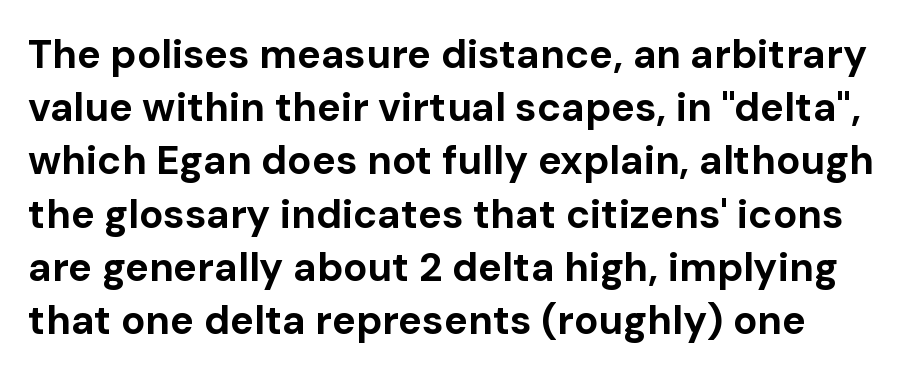
{"serif": "no", "italic": "no", "bold": "yes", "weight": "bold", "width": "normal", "stroke_contrast": "low", "x_height": "medium", "monospaced": "no", "underline": "no", "line_spacing": "normal", "line_spacing_ratio": 1.33, "letter_spacing": "normal", "letter_spacing_em": 0.0, "glyph_px": 40}
